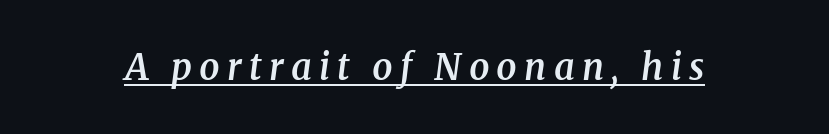
{"serif": "yes", "italic": "yes", "lean": "right", "slant_degrees": 8, "bold": "semi", "weight": "semibold", "width": "normal", "stroke_contrast": "medium", "x_height": "medium", "monospaced": "no", "underline": "yes", "letter_spacing": "wide", "letter_spacing_em": 0.2, "glyph_px": 36}
